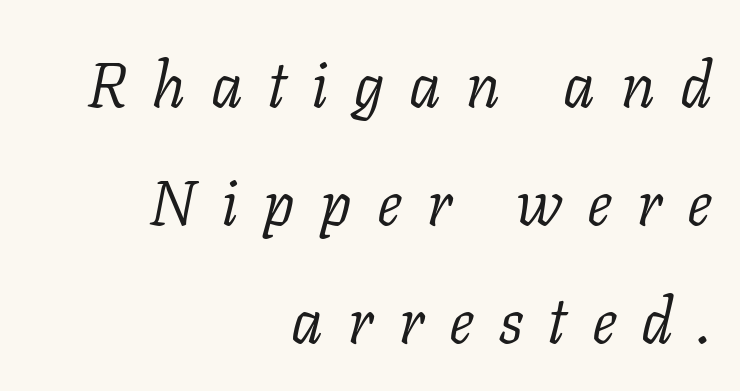
Q: Is the text bold? A: No.
Q: Is the text italic (slanted)? A: Yes, it leans right by about 11 degrees.
Q: Is the typeface a serif or a sans-serif typeface? A: Serif.
Q: Is the text underlined? A: No.
Q: How is the paragraph aligned? A: Right-aligned.
Q: Is the spacing between letters normal or unusually wide? A: Unusually wide.
Q: Width (condensed, normal, or wide)? A: Normal.
Q: Stroke contrast? A: Low.
Q: x-height? A: Medium.
Q: Monospaced? A: No.
